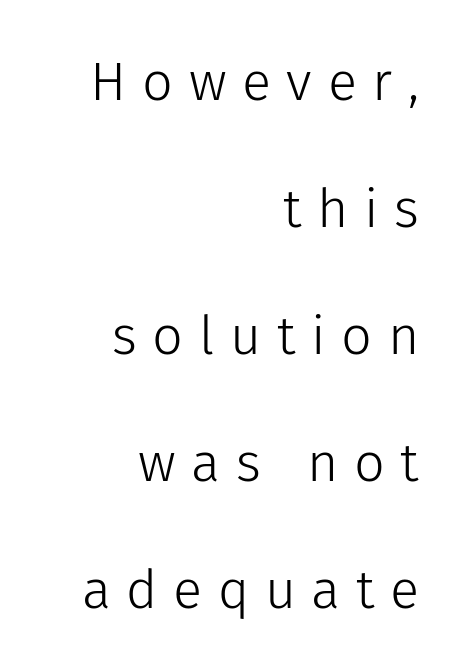
Q: Is the text bold? A: No.
Q: Is the text italic (slanted)? A: No, it is upright.
Q: Is the typeface a serif or a sans-serif typeface? A: Sans-serif.
Q: Is the text underlined? A: No.
Q: How is the paragraph aligned? A: Right-aligned.
Q: Is the spacing between letters normal or unusually wide? A: Unusually wide.
Q: Is the spacing between lines tight, normal or loose? A: Loose.
Q: Width (condensed, normal, or wide)? A: Normal.
Q: Stroke contrast? A: Low.
Q: x-height? A: Medium.
Q: Monospaced? A: No.
